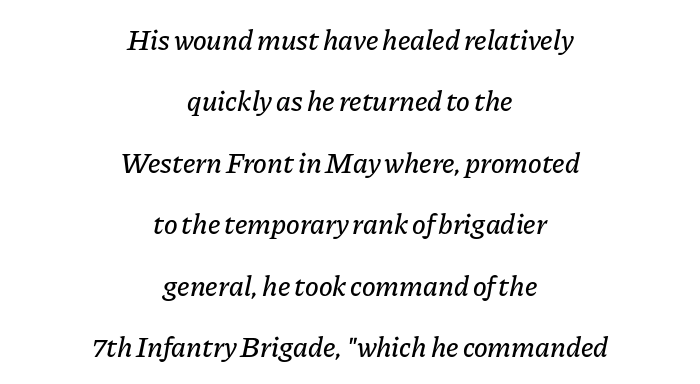
{"italic": "yes", "lean": "right", "slant_degrees": 11, "width": "normal", "stroke_contrast": "low", "x_height": "medium", "monospaced": "no", "underline": "no", "align": "center", "line_spacing": "loose", "line_spacing_ratio": 2.12, "letter_spacing": "normal", "letter_spacing_em": 0.0, "glyph_px": 29}
